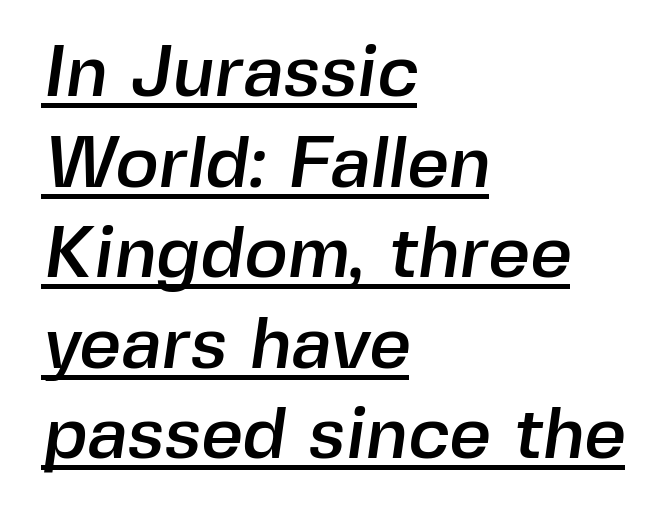
{"serif": "no", "width": "normal", "x_height": "medium", "monospaced": "no", "underline": "yes", "align": "left", "line_spacing_ratio": 1.24, "letter_spacing": "normal", "letter_spacing_em": 0.0, "glyph_px": 73}
